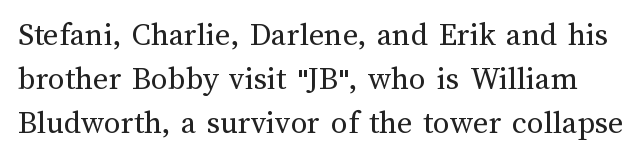
Q: Is the text bold? A: No.
Q: Is the text italic (slanted)? A: No, it is upright.
Q: Is the text underlined? A: No.
Q: Is the spacing between letters normal or unusually wide? A: Normal.
Q: Is the spacing between lines tight, normal or loose? A: Normal.
Q: Width (condensed, normal, or wide)? A: Normal.
Q: Stroke contrast? A: Medium.
Q: x-height? A: Medium.
Q: Monospaced? A: No.
